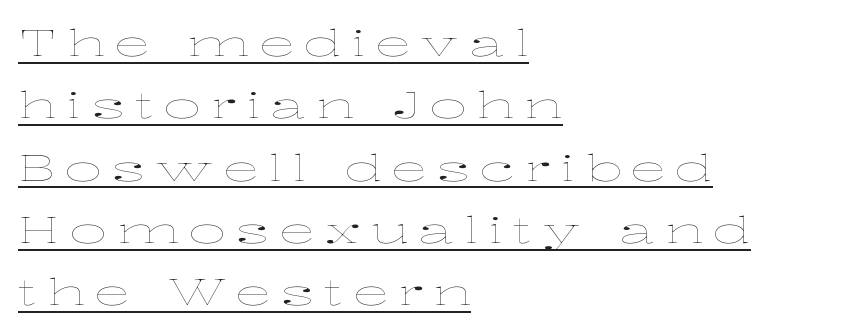
The image shows 36 px thin, wide type, upright; set left-aligned, line spacing 1.73x, unusually wide letter spacing (+0.28 em), underlined; low stroke contrast and a medium x-height.
